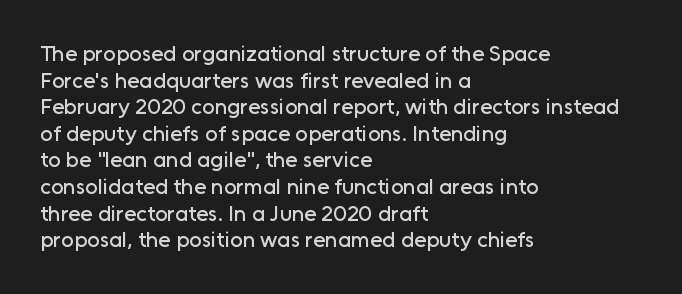
The image shows 22 px text type, upright; set left-aligned, line spacing 1.21x, normal letter spacing, not underlined.
